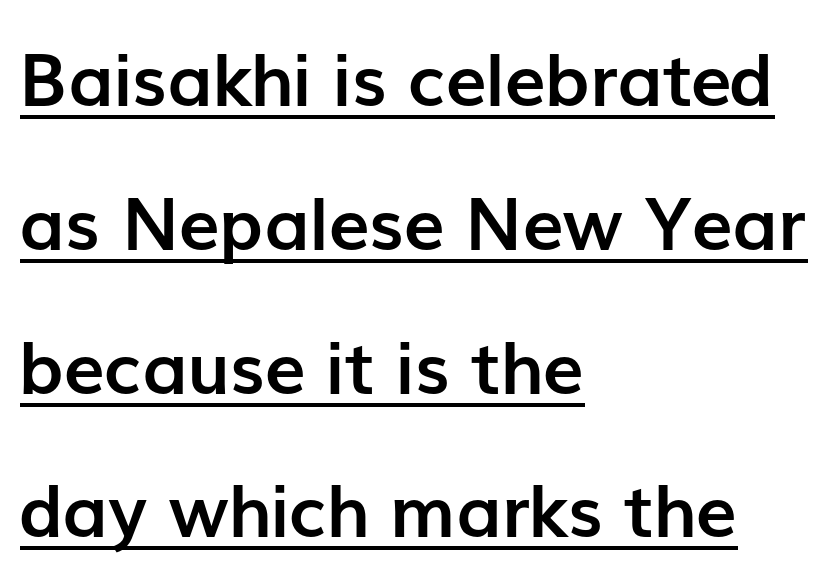
{"serif": "no", "italic": "no", "bold": "yes", "weight": "semibold", "width": "normal", "stroke_contrast": "low", "x_height": "medium", "monospaced": "no", "underline": "yes", "align": "left", "line_spacing": "loose", "line_spacing_ratio": 1.97, "letter_spacing": "normal", "letter_spacing_em": 0.0, "glyph_px": 73}
